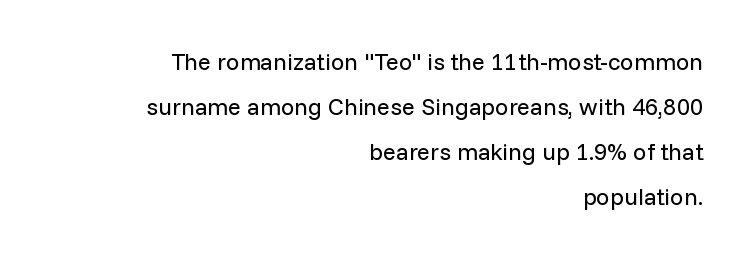
The image shows 24 px text type, upright; set right-aligned, line spacing 1.87x, normal letter spacing, not underlined.
